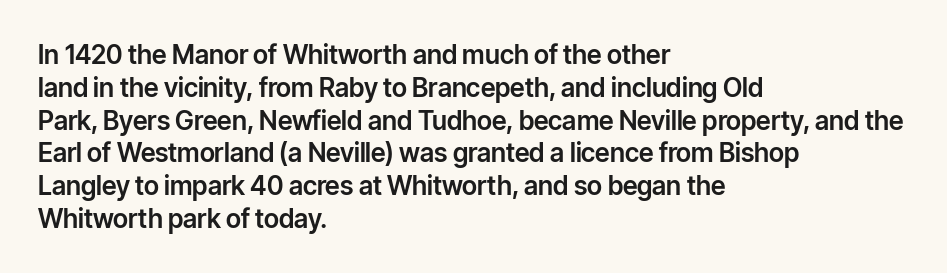
Each new line begins a customary step beneath the previous one. The passage shown is not underscored anywhere. Unlike italic type, these characters show no tilt at all. Casual observation: everything's shoved over to the left.
